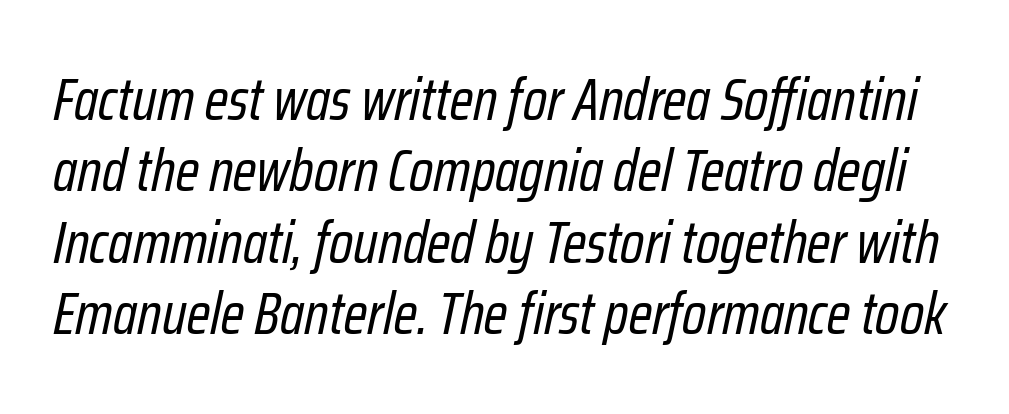
{"italic": "yes", "lean": "right", "slant_degrees": 12, "bold": "no", "weight": "regular", "width": "condensed", "stroke_contrast": "low", "x_height": "medium", "monospaced": "no", "underline": "no", "line_spacing_ratio": 1.21, "letter_spacing": "normal", "letter_spacing_em": 0.0, "glyph_px": 59}
